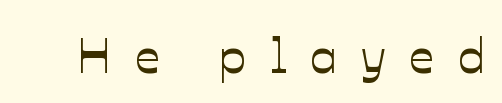
This is the regular roman posture of the typeface. A typesetter would call this proportional, since set widths differ per character. The area under the type is left untouched. The letterforms stand isolated, each surrounded by extra space.
